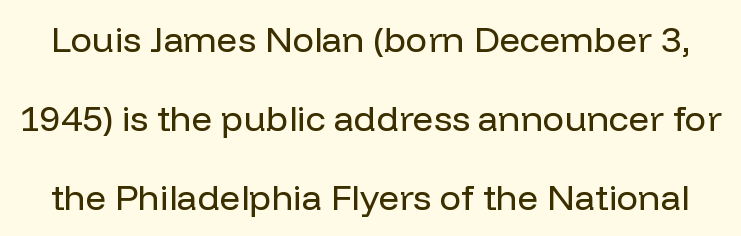
Q: Is the text bold? A: No.
Q: Is the text italic (slanted)? A: No, it is upright.
Q: Is the typeface a serif or a sans-serif typeface? A: Sans-serif.
Q: Is the text underlined? A: No.
Q: Is the spacing between letters normal or unusually wide? A: Normal.
Q: Is the spacing between lines tight, normal or loose? A: Loose.
Q: Width (condensed, normal, or wide)? A: Normal.
Q: Stroke contrast? A: Low.
Q: x-height? A: Medium.
Q: Monospaced? A: No.
